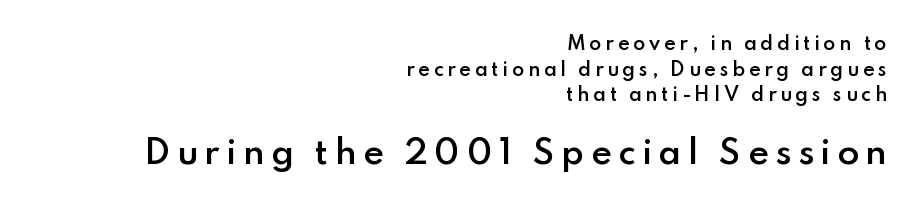
Here the glyphs are tracked loosely, breaking word shapes into spaced letters. Look at the stroke-to-counter ratio: somewhat heavy, a semibold. Font category for this specimen: sans-serif. The passage shown begins with its smaller block and ends with its larger one. Every row of glyphs terminates at an identical x-position on the right. This sample keeps an unexceptional amount of space between lines.
